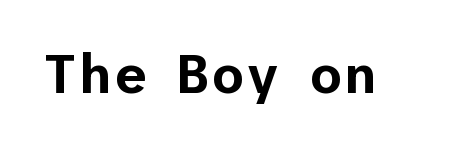
The image shows 54 px sans-serif type, upright; set normal letter spacing, not underlined; low stroke contrast and a medium x-height.
